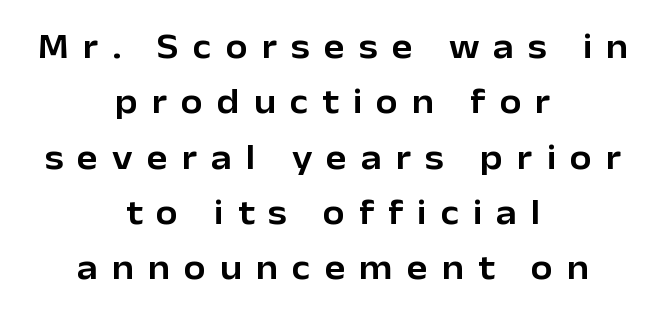
{"serif": "no", "italic": "no", "width": "normal", "stroke_contrast": "low", "x_height": "medium", "monospaced": "no", "underline": "no", "align": "center", "line_spacing": "normal", "line_spacing_ratio": 1.58, "letter_spacing": "wide", "letter_spacing_em": 0.4, "glyph_px": 35}
